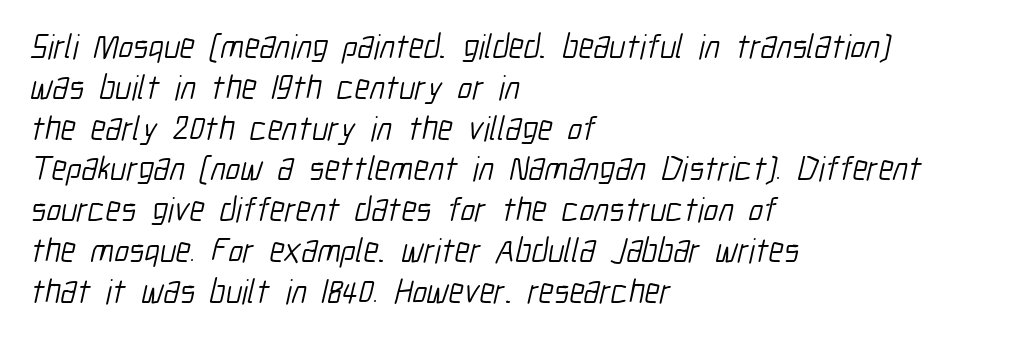
Q: Is the text bold? A: No.
Q: Is the typeface a serif or a sans-serif typeface? A: Sans-serif.
Q: Is the text underlined? A: No.
Q: How is the paragraph aligned? A: Left-aligned.
Q: Is the spacing between letters normal or unusually wide? A: Normal.
Q: Width (condensed, normal, or wide)? A: Condensed.
Q: Stroke contrast? A: Low.
Q: x-height? A: Medium.
Q: Monospaced? A: No.
